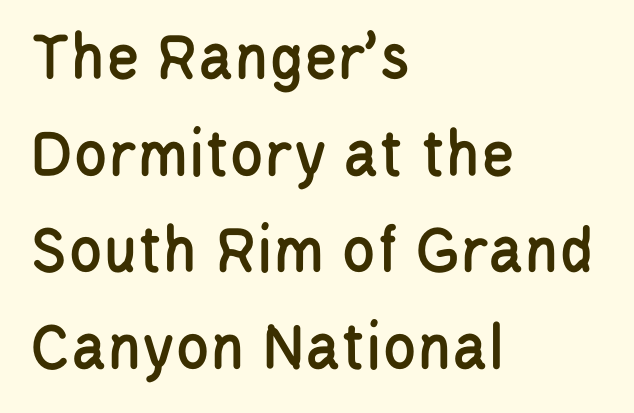
Q: Is the text italic (slanted)? A: No, it is upright.
Q: Is the typeface a serif or a sans-serif typeface? A: Sans-serif.
Q: Is the text underlined? A: No.
Q: How is the paragraph aligned? A: Left-aligned.
Q: Is the spacing between letters normal or unusually wide? A: Normal.
Q: Is the spacing between lines tight, normal or loose? A: Normal.
Q: Width (condensed, normal, or wide)? A: Condensed.
Q: Stroke contrast? A: Low.
Q: x-height? A: Large.
Q: Monospaced? A: No.
